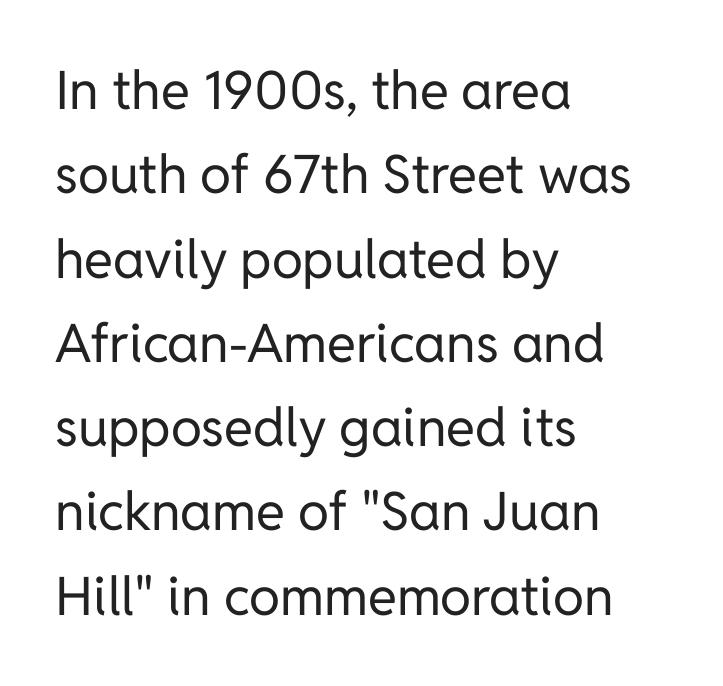
{"serif": "no", "italic": "no", "bold": "no", "weight": "regular", "width": "normal", "stroke_contrast": "low", "x_height": "medium", "monospaced": "no", "underline": "no", "align": "left", "line_spacing": "normal", "line_spacing_ratio": 1.59, "letter_spacing": "normal", "letter_spacing_em": 0.0, "glyph_px": 53}
